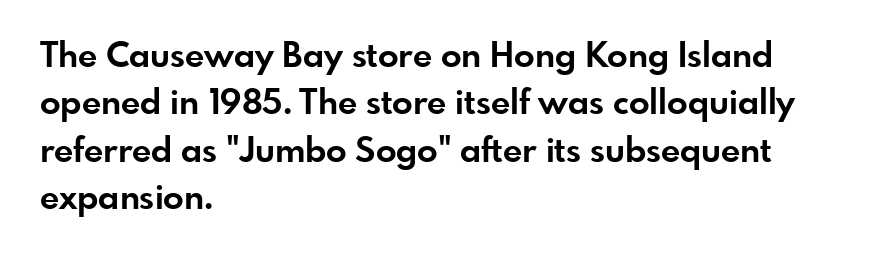
The image shows 34 px bold sans-serif type, upright; set left-aligned, normal line spacing (1.39x), normal letter spacing, not underlined; low stroke contrast and a small x-height.
